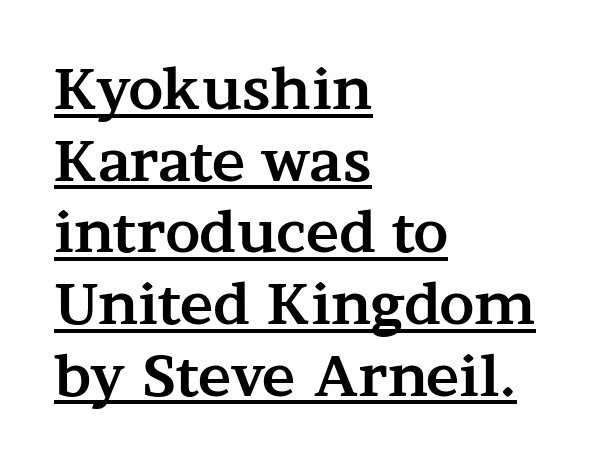
{"serif": "yes", "italic": "no", "bold": "yes", "weight": "bold", "width": "wide", "stroke_contrast": "medium", "x_height": "medium", "monospaced": "no", "underline": "yes", "align": "left", "line_spacing": "normal", "line_spacing_ratio": 1.28, "letter_spacing": "normal", "letter_spacing_em": 0.0, "glyph_px": 56}
